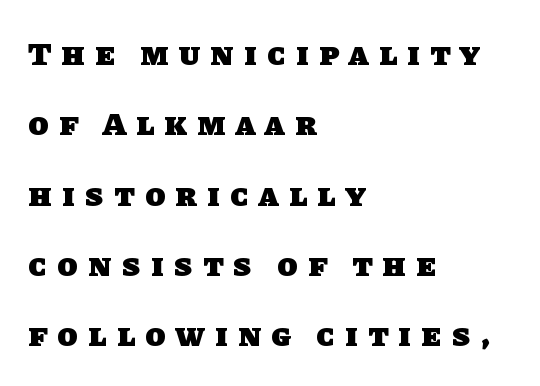
{"serif": "no", "bold": "yes", "weight": "heavy", "width": "normal", "stroke_contrast": "low", "x_height": "large", "monospaced": "no", "underline": "no", "align": "left", "line_spacing": "loose", "line_spacing_ratio": 2.13, "letter_spacing": "wide", "letter_spacing_em": 0.32, "glyph_px": 33}
